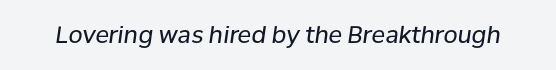
The image shows 23 px text type, italic (leaning right); set normal letter spacing, not underlined.
